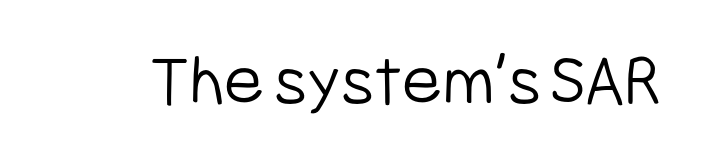
The image shows 75 px light, condensed sans-serif type, upright; set normal letter spacing, not underlined; low stroke contrast and a medium x-height.
